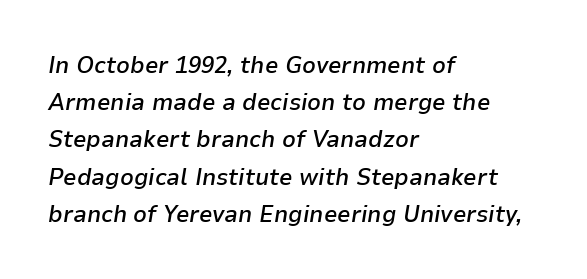
Nobody touched the tracking dial on this one. The lines in this sample share a left origin and differ only in where they stop. This is the in-between weight designers call semibold or demi. The words here are not underlined.
